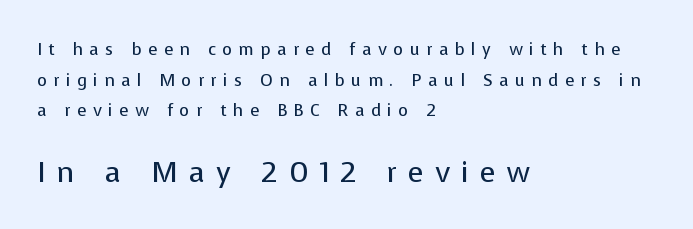
{"serif": "no", "italic": "no", "bold": "no", "weight": "regular", "width": "normal", "stroke_contrast": "low", "x_height": "medium", "monospaced": "no", "underline": "no", "align": "left", "line_spacing_ratio": 1.8, "letter_spacing": "wide", "letter_spacing_em": 0.38, "larger_block": "second", "size_ratio": 1.71, "glyph_px": 29}
